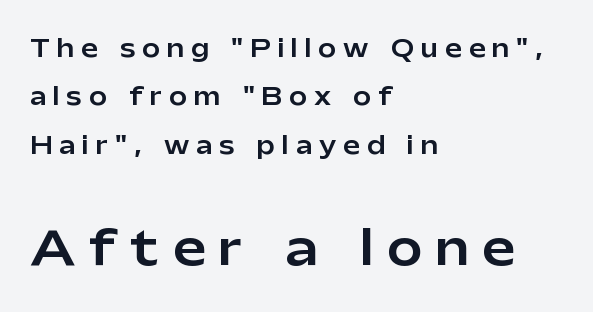
The image shows 47 px sans-serif type, upright; set left-aligned, loose line spacing (2.02x), unusually wide letter spacing (+0.29 em), not underlined; the second (bottom) block is 1.96x larger; low stroke contrast and a medium x-height.
